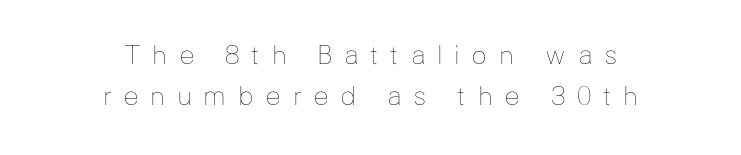
The image shows 26 px text type, upright; set centered, normal line spacing (1.59x), unusually wide letter spacing (+0.44 em), not underlined.
